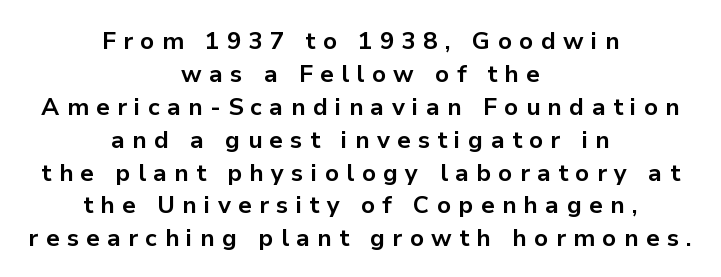
Alignment: centered. The glyphs are unaccompanied by any horizontal stroke below them. What weight is shown? A full bold with thick strokes. Look at the tracking — it's clearly loosened, letters drifting apart. Characters remain perfectly vertical along every line. The block of text has a typical density, with ordinary space between rows.
